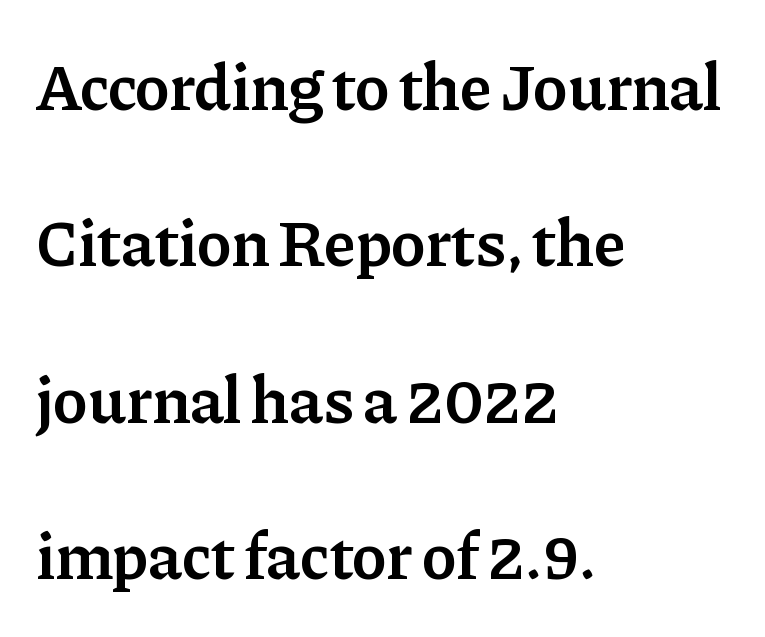
Q: Is the text bold? A: Semi-bold.
Q: Is the text italic (slanted)? A: No, it is upright.
Q: Is the typeface a serif or a sans-serif typeface? A: Serif.
Q: Is the text underlined? A: No.
Q: How is the paragraph aligned? A: Left-aligned.
Q: Is the spacing between letters normal or unusually wide? A: Normal.
Q: Is the spacing between lines tight, normal or loose? A: Loose.
Q: Width (condensed, normal, or wide)? A: Normal.
Q: Stroke contrast? A: Low.
Q: x-height? A: Medium.
Q: Monospaced? A: No.
